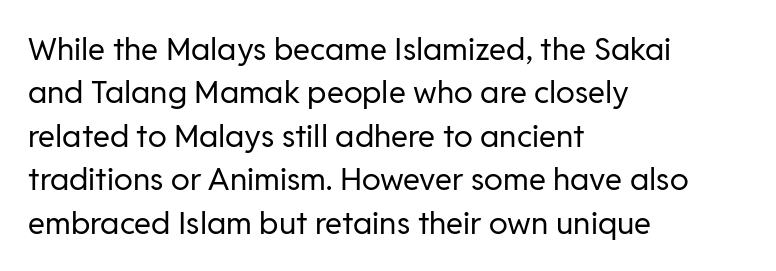
The image shows 31 px regular-weight sans-serif type, upright; set left-aligned, normal line spacing (1.4x), normal letter spacing, not underlined; low stroke contrast and a medium x-height.
